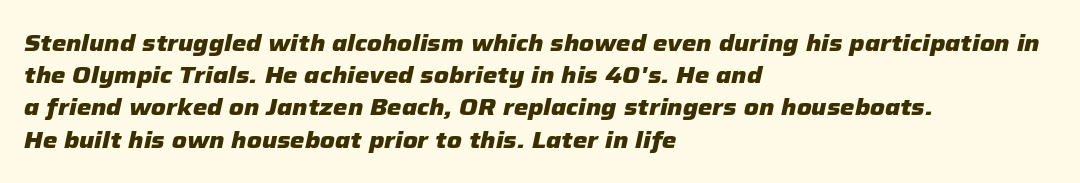
{"italic": "yes", "lean": "right", "slant_degrees": 12, "bold": "yes", "underline": "no", "align": "left", "line_spacing": "normal", "line_spacing_ratio": 1.4, "letter_spacing": "normal", "letter_spacing_em": 0.0, "glyph_px": 23}
